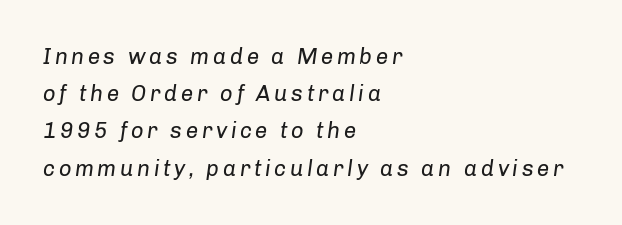
The image shows 22 px text type, italic (leaning right); set left-aligned, normal line spacing (1.69x), not underlined.
